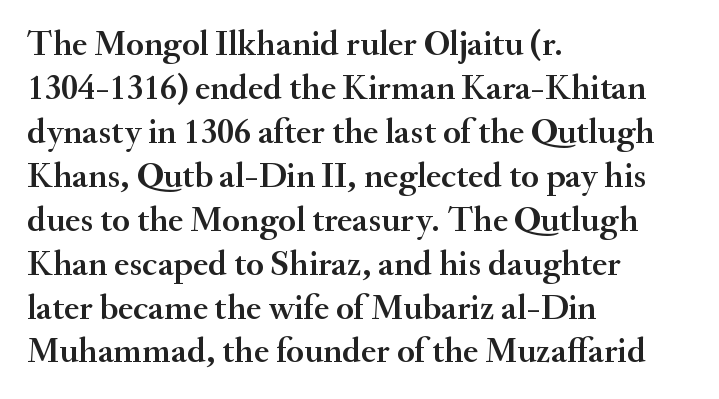
A roman cut, with each character standing at attention. Decoration check: the copy has no underline. The rendering keeps characters at their native spacing. Here the designer chose a conventional face with non-uniform glyph widths. Alignment: flush left.
